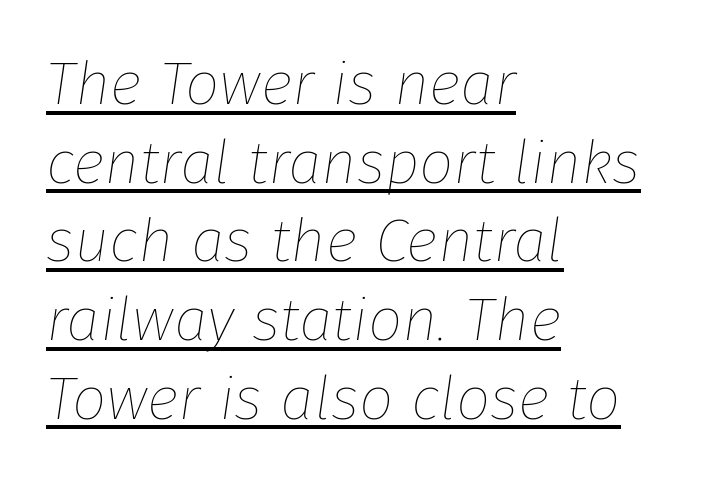
Stroke thickness stays within the range of a standard reading face or lighter. A typesetter would mark this as italic. All the whitespace from short lines collects on the right. How are the letters spaced? Ordinarily, with no added tracking.
